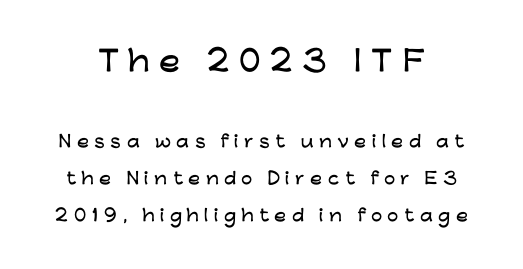
{"serif": "no", "italic": "no", "width": "wide", "stroke_contrast": "low", "x_height": "medium", "monospaced": "no", "underline": "no", "line_spacing": "loose", "line_spacing_ratio": 2.33, "letter_spacing": "wide", "letter_spacing_em": 0.34, "larger_block": "first", "size_ratio": 1.75, "glyph_px": 28}
